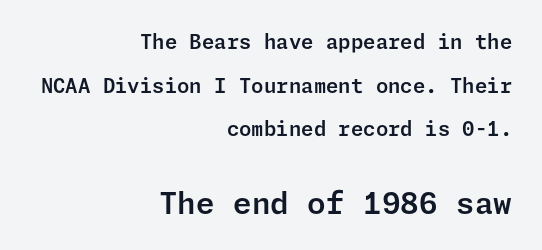
Q: Is the text italic (slanted)? A: No, it is upright.
Q: Is the typeface a serif or a sans-serif typeface? A: Sans-serif.
Q: Is the text underlined? A: No.
Q: How is the paragraph aligned? A: Right-aligned.
Q: Is the spacing between letters normal or unusually wide? A: Normal.
Q: Is the spacing between lines tight, normal or loose? A: Loose.
Q: Which block of text is set in a larger size, the first (top) or the second (bottom)? A: The second (bottom) one.
Q: Width (condensed, normal, or wide)? A: Normal.
Q: Stroke contrast? A: Low.
Q: x-height? A: Medium.
